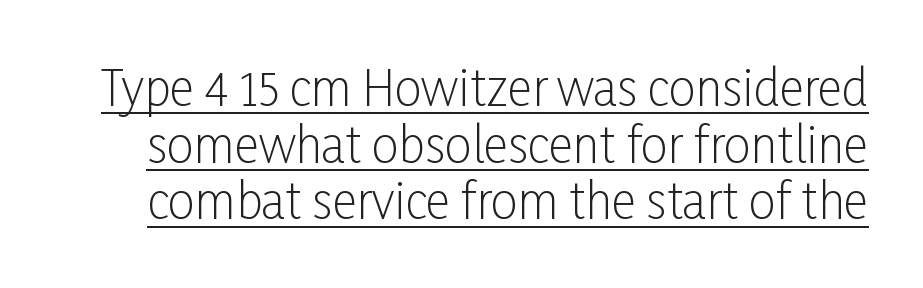
The image shows 48 px light, condensed sans-serif type, upright; set line spacing 1.18x, normal letter spacing, underlined; low stroke contrast and a medium x-height.
